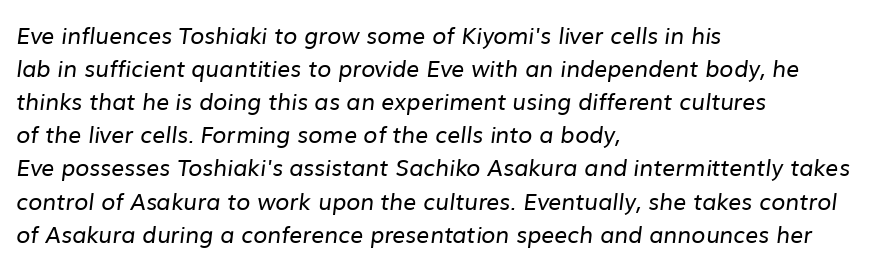
{"bold": "no", "underline": "no", "align": "left", "line_spacing": "normal", "line_spacing_ratio": 1.44, "letter_spacing": "normal", "letter_spacing_em": 0.0, "glyph_px": 23}
